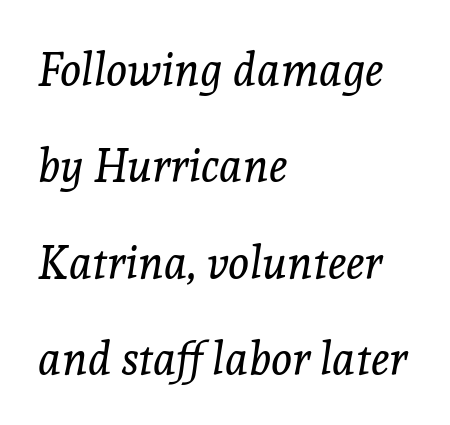
The image shows 45 px regular-weight serif type, italic (leaning right); set left-aligned, loose line spacing (2.14x), normal letter spacing, not underlined; a medium x-height.
